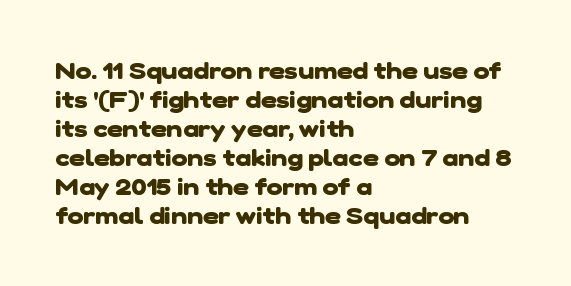
Q: Is the text bold? A: Yes.
Q: Is the text underlined? A: No.
Q: How is the paragraph aligned? A: Left-aligned.
Q: Is the spacing between letters normal or unusually wide? A: Normal.
